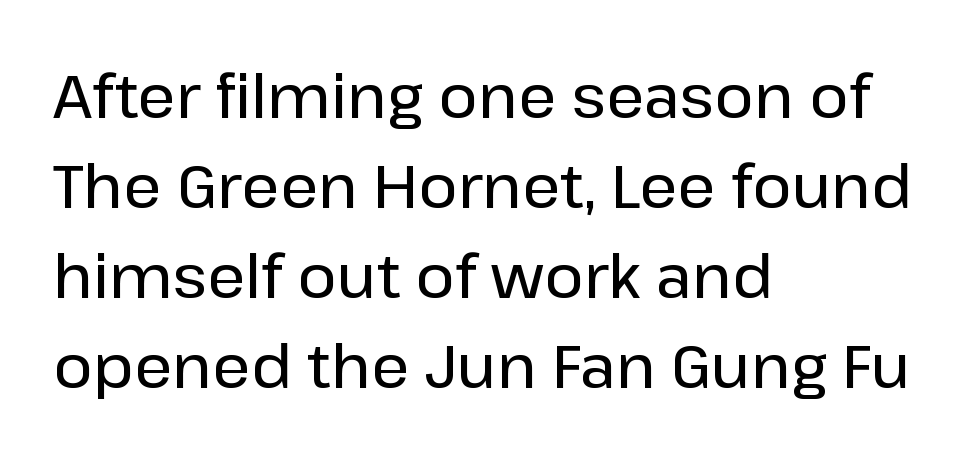
Q: Is the text italic (slanted)? A: No, it is upright.
Q: Is the typeface a serif or a sans-serif typeface? A: Sans-serif.
Q: Is the text underlined? A: No.
Q: How is the paragraph aligned? A: Left-aligned.
Q: Is the spacing between letters normal or unusually wide? A: Normal.
Q: Is the spacing between lines tight, normal or loose? A: Normal.
Q: Width (condensed, normal, or wide)? A: Normal.
Q: Stroke contrast? A: Low.
Q: x-height? A: Medium.
Q: Monospaced? A: No.
